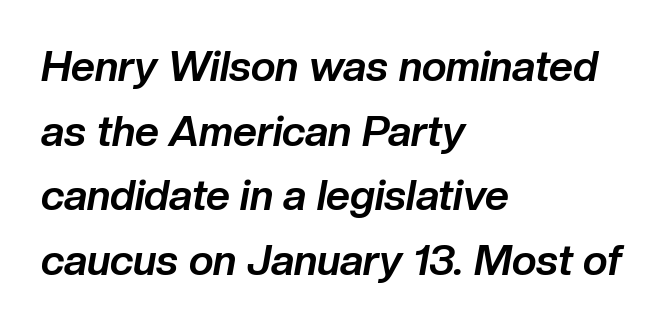
Each line starts at the same left margin while the right side varies. Any mark beneath the type? The region is blank. The vertical gap from one line to the next is medium. A full-strength bold gives these letters their thick strokes. You could not count columns in this text — the font is proportionally spaced.
